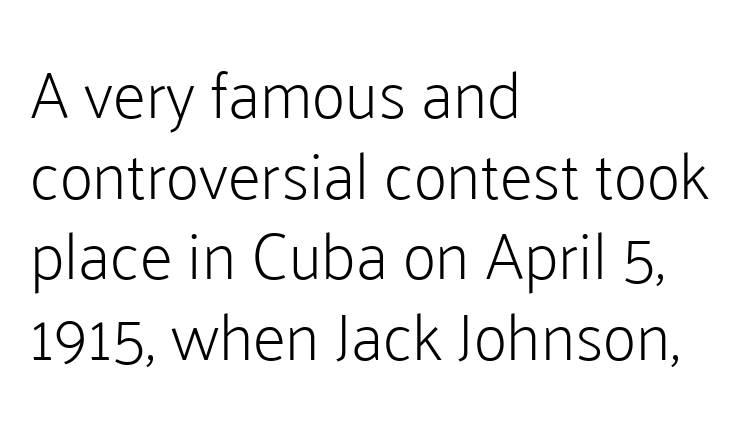
The image shows 66 px light sans-serif type, upright; set left-aligned, line spacing 1.22x, normal letter spacing, not underlined; low stroke contrast and a medium x-height.
